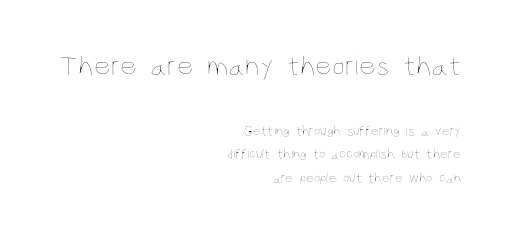
{"italic": "no", "bold": "no", "weight": "thin", "width": "condensed", "stroke_contrast": "low", "x_height": "large", "monospaced": "no", "underline": "no", "align": "right", "line_spacing": "normal", "line_spacing_ratio": 1.68, "letter_spacing": "normal", "letter_spacing_em": 0.0, "larger_block": "first", "size_ratio": 2.07, "glyph_px": 29}
